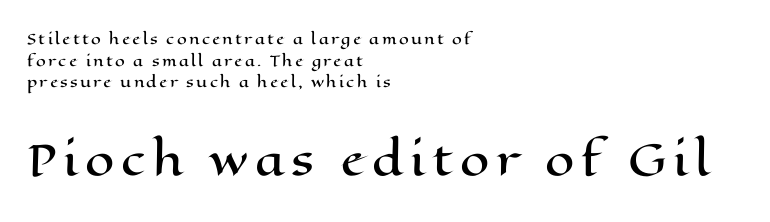
You could not count columns in this text — the font is proportionally spaced. Posture: vertical. Just letters on the line, the space beneath them empty. This sample keeps an unexceptional amount of space between lines.
